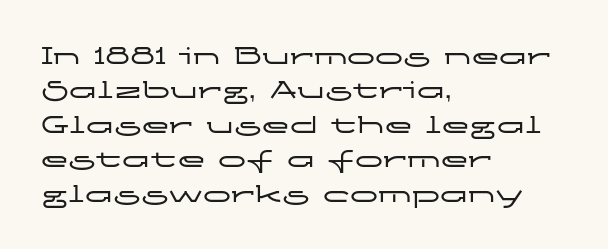
Q: Is the text italic (slanted)? A: No, it is upright.
Q: Is the typeface a serif or a sans-serif typeface? A: Sans-serif.
Q: Is the text underlined? A: No.
Q: How is the paragraph aligned? A: Left-aligned.
Q: Is the spacing between letters normal or unusually wide? A: Normal.
Q: Width (condensed, normal, or wide)? A: Wide.
Q: Stroke contrast? A: Low.
Q: x-height? A: Medium.
Q: Monospaced? A: No.
